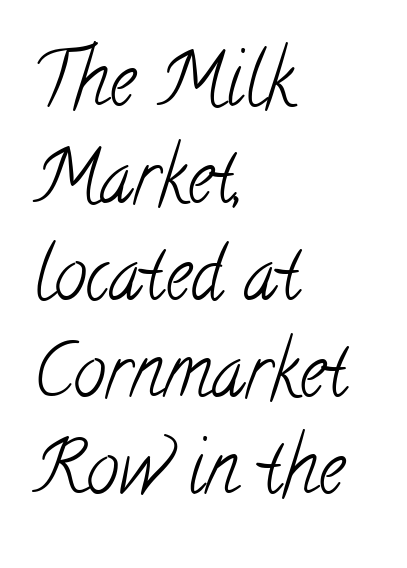
Q: Is the text bold? A: No.
Q: Is the text underlined? A: No.
Q: How is the paragraph aligned? A: Left-aligned.
Q: Is the spacing between letters normal or unusually wide? A: Normal.
Q: Is the spacing between lines tight, normal or loose? A: Normal.
Q: Width (condensed, normal, or wide)? A: Condensed.
Q: Stroke contrast? A: Low.
Q: x-height? A: Small.
Q: Monospaced? A: No.
